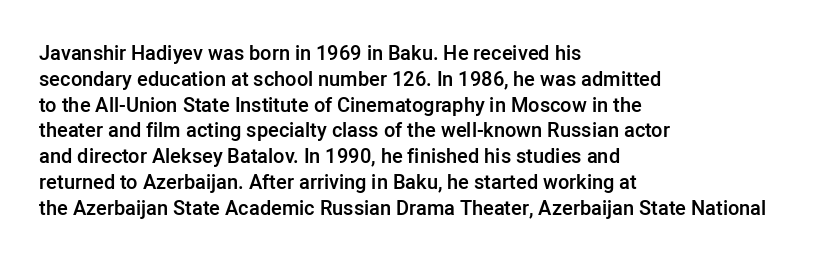
Q: Is the text bold? A: Semi-bold.
Q: Is the text italic (slanted)? A: No, it is upright.
Q: Is the text underlined? A: No.
Q: How is the paragraph aligned? A: Left-aligned.
Q: Is the spacing between letters normal or unusually wide? A: Normal.
Q: Is the spacing between lines tight, normal or loose? A: Normal.
